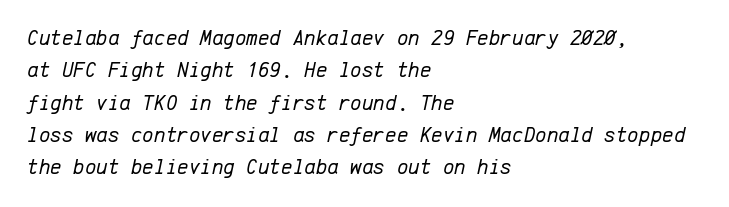
Caption: standard tracking, unaltered. Slant detected: the letters are inclined. Layout note: lines flush left. Has an underline been added? It has not. A quiet, ordinary-to-light weight characterises the typeface. Vertically, the passage feels balanced, rows spaced as you'd expect.
